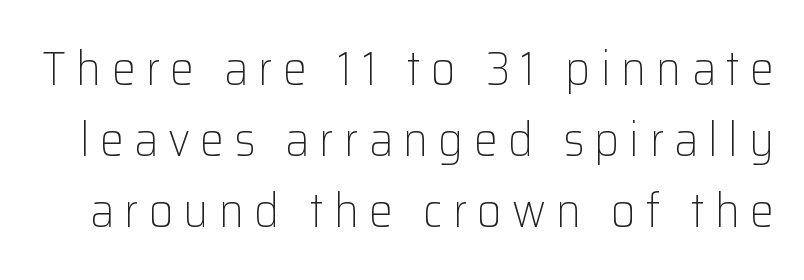
Character widths vary here, with narrow letters taking less room than wide ones. This block has exactly the height ordinary leading produces. Serif or sans? Sans — the stroke terminals are bare. Weight class: somewhere from thin through regular. This rendering features lettering with no underline.
